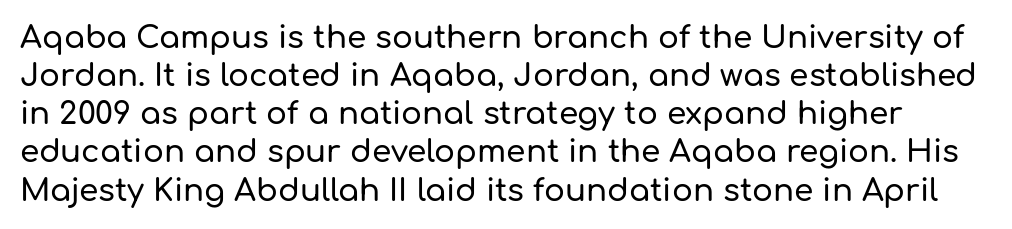
Q: Is the text italic (slanted)? A: No, it is upright.
Q: Is the typeface a serif or a sans-serif typeface? A: Sans-serif.
Q: Is the text underlined? A: No.
Q: Is the spacing between letters normal or unusually wide? A: Normal.
Q: Width (condensed, normal, or wide)? A: Normal.
Q: Stroke contrast? A: Low.
Q: x-height? A: Medium.
Q: Monospaced? A: No.
